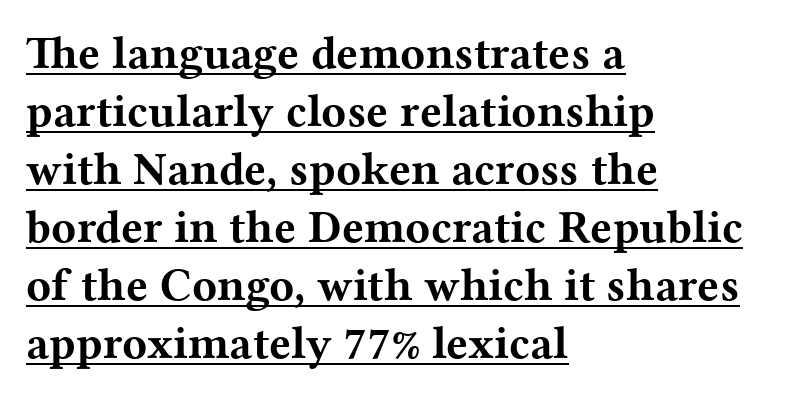
Q: Is the text bold? A: Yes.
Q: Is the text italic (slanted)? A: No, it is upright.
Q: Is the typeface a serif or a sans-serif typeface? A: Serif.
Q: Is the text underlined? A: Yes.
Q: How is the paragraph aligned? A: Left-aligned.
Q: Is the spacing between letters normal or unusually wide? A: Normal.
Q: Is the spacing between lines tight, normal or loose? A: Normal.
Q: Width (condensed, normal, or wide)? A: Wide.
Q: Stroke contrast? A: Medium.
Q: x-height? A: Medium.
Q: Monospaced? A: No.
